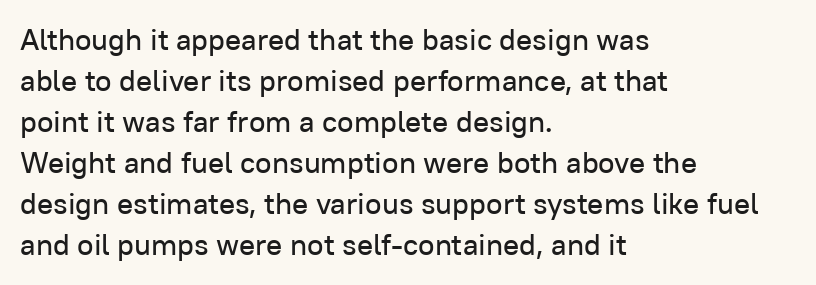
{"serif": "no", "italic": "no", "width": "normal", "stroke_contrast": "low", "x_height": "medium", "monospaced": "no", "underline": "no", "align": "left", "line_spacing": "normal", "line_spacing_ratio": 1.37, "letter_spacing": "normal", "letter_spacing_em": 0.0, "glyph_px": 30}
